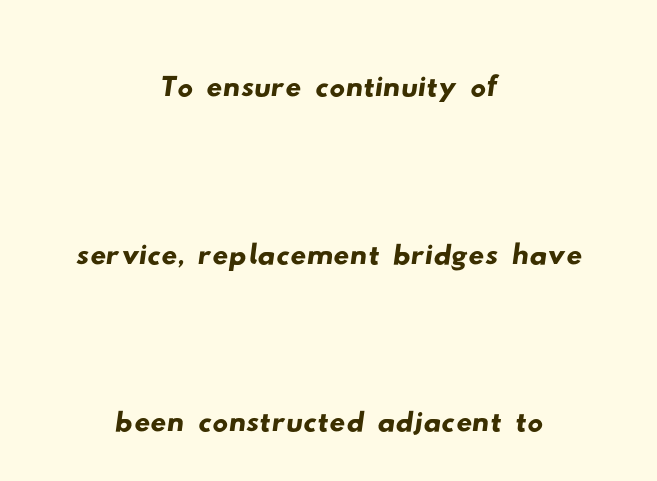
Q: Is the typeface a serif or a sans-serif typeface? A: Sans-serif.
Q: Is the text underlined? A: No.
Q: How is the paragraph aligned? A: Centered.
Q: Is the spacing between letters normal or unusually wide? A: Normal.
Q: Is the spacing between lines tight, normal or loose? A: Loose.
Q: Width (condensed, normal, or wide)? A: Wide.
Q: Stroke contrast? A: Low.
Q: x-height? A: Small.
Q: Monospaced? A: No.
